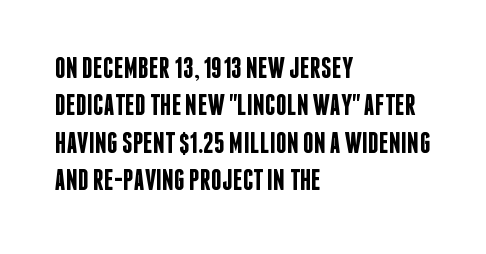
The space between consecutive lines is moderate. No feet cap the strokes, marking this as sans-serif type. Characters remain perfectly vertical along every line. A somewhat darkened texture: the type is semibold rather than bold. Compared with typical body copy, the letter spacing here is the same. A typesetter would call this proportional, since set widths differ per character.
